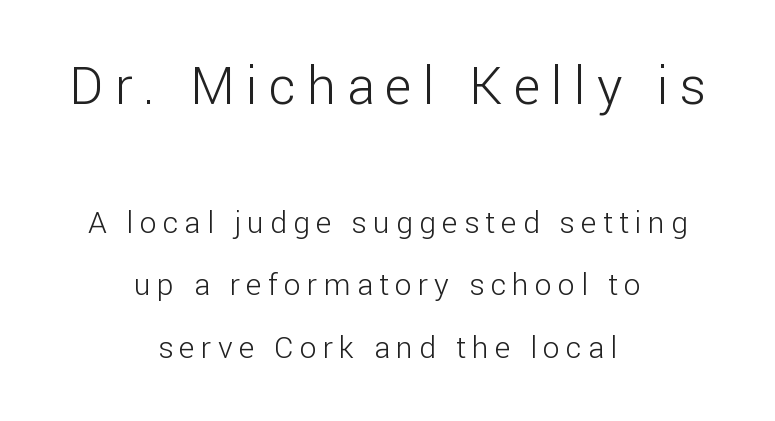
{"serif": "no", "italic": "no", "bold": "no", "weight": "light", "width": "normal", "stroke_contrast": "low", "x_height": "medium", "monospaced": "no", "underline": "no", "align": "center", "line_spacing": "loose", "line_spacing_ratio": 2.08, "letter_spacing": "wide", "letter_spacing_em": 0.21, "larger_block": "first", "size_ratio": 1.73, "glyph_px": 52}
